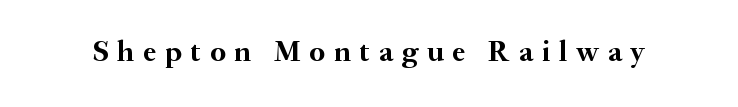
{"serif": "yes", "italic": "no", "bold": "yes", "weight": "semibold", "width": "normal", "stroke_contrast": "medium", "x_height": "small", "monospaced": "no", "underline": "no", "letter_spacing": "wide", "letter_spacing_em": 0.29, "glyph_px": 30}
